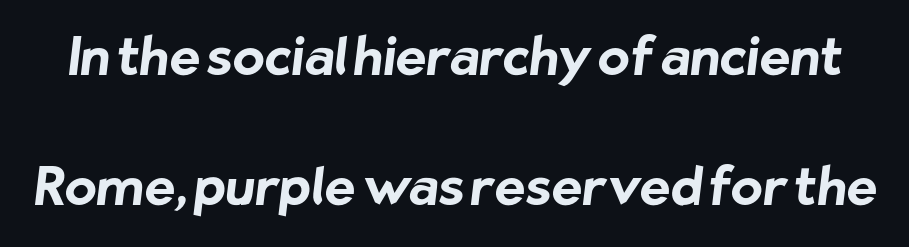
The image shows 52 px bold sans-serif type; set loose line spacing (2.5x), normal letter spacing, not underlined; low stroke contrast and a medium x-height.
